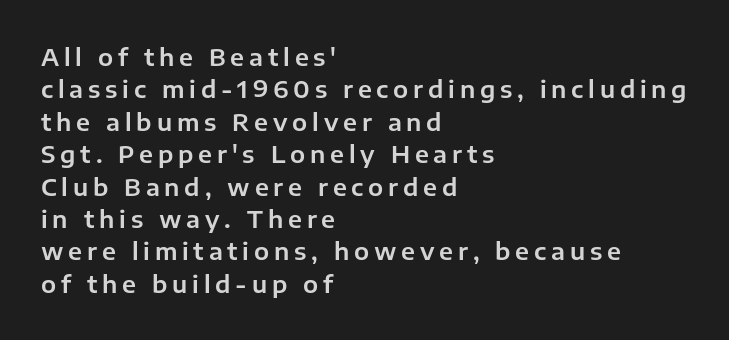
Q: Is the text italic (slanted)? A: No, it is upright.
Q: Is the text underlined? A: No.
Q: How is the paragraph aligned? A: Left-aligned.
Q: Is the spacing between letters normal or unusually wide? A: Unusually wide.
Q: Is the spacing between lines tight, normal or loose? A: Normal.
